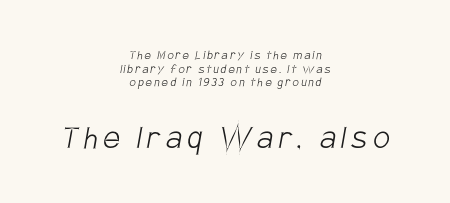
{"serif": "no", "bold": "no", "weight": "light", "width": "condensed", "stroke_contrast": "low", "x_height": "large", "monospaced": "no", "underline": "no", "align": "center", "line_spacing": "tight", "line_spacing_ratio": 0.98, "larger_block": "second", "size_ratio": 2.64, "glyph_px": 37}
